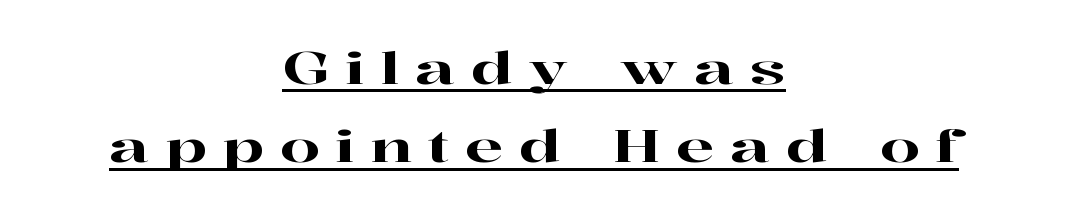
{"serif": "yes", "italic": "no", "width": "wide", "stroke_contrast": "high", "x_height": "medium", "monospaced": "no", "underline": "yes", "align": "center", "line_spacing_ratio": 1.74, "letter_spacing": "wide", "letter_spacing_em": 0.35, "glyph_px": 45}
